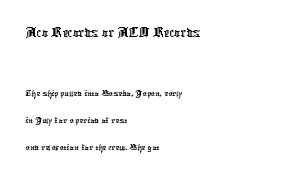
Q: Is the typeface a serif or a sans-serif typeface? A: Sans-serif.
Q: Is the text underlined? A: No.
Q: How is the paragraph aligned? A: Left-aligned.
Q: Is the spacing between letters normal or unusually wide? A: Normal.
Q: Is the spacing between lines tight, normal or loose? A: Normal.
Q: Which block of text is set in a larger size, the first (top) or the second (bottom)? A: The first (top) one.
Q: Width (condensed, normal, or wide)? A: Condensed.
Q: Stroke contrast? A: Low.
Q: x-height? A: Medium.
Q: Monospaced? A: No.
